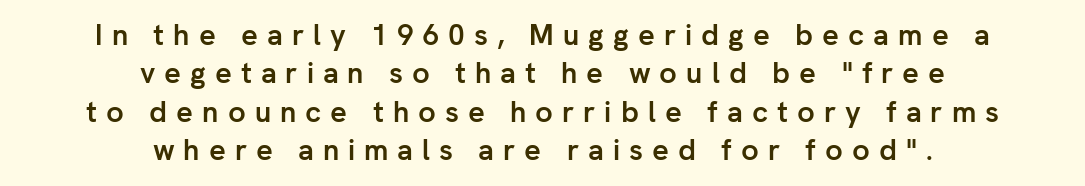
Q: Is the text bold? A: Yes.
Q: Is the text italic (slanted)? A: No, it is upright.
Q: Is the typeface a serif or a sans-serif typeface? A: Sans-serif.
Q: Is the text underlined? A: No.
Q: How is the paragraph aligned? A: Centered.
Q: Is the spacing between letters normal or unusually wide? A: Unusually wide.
Q: Is the spacing between lines tight, normal or loose? A: Normal.
Q: Width (condensed, normal, or wide)? A: Normal.
Q: Stroke contrast? A: Low.
Q: x-height? A: Medium.
Q: Monospaced? A: No.
